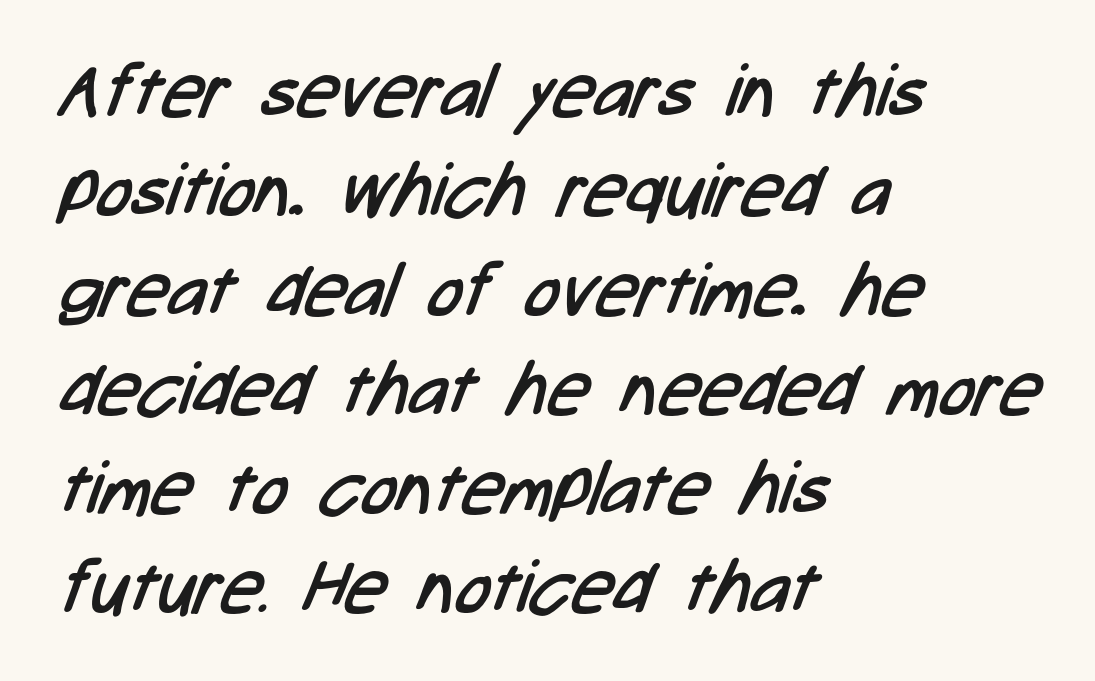
Q: Is the text bold? A: No.
Q: Is the typeface a serif or a sans-serif typeface? A: Sans-serif.
Q: Is the text underlined? A: No.
Q: How is the paragraph aligned? A: Left-aligned.
Q: Is the spacing between letters normal or unusually wide? A: Normal.
Q: Is the spacing between lines tight, normal or loose? A: Normal.
Q: Width (condensed, normal, or wide)? A: Condensed.
Q: Stroke contrast? A: Low.
Q: x-height? A: Medium.
Q: Monospaced? A: No.
